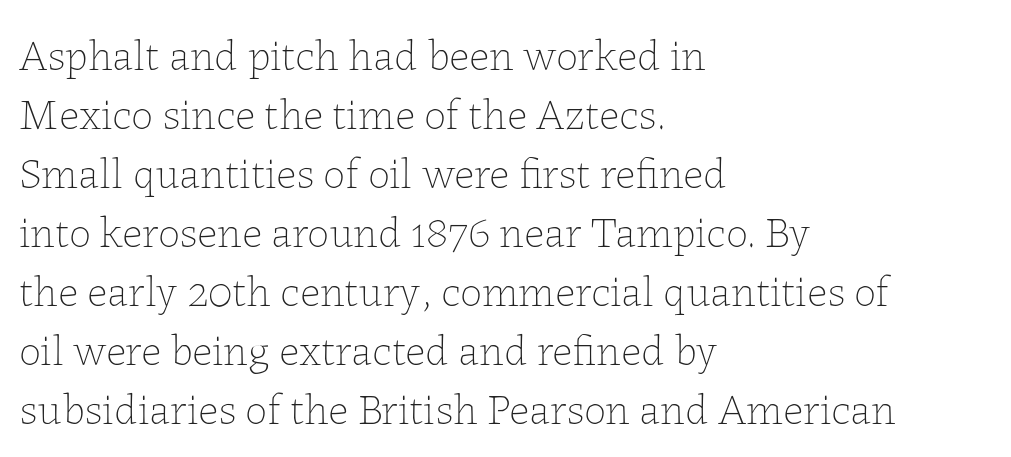
Upright lettering throughout. The rendering uses a moderate line-height, typical for paragraphs. Notice how the passage keeps a crisp vertical edge on the left only. This sample has the flowing, uneven cadence of proportional lettering. Inter-character spacing is left at the font's built-in metrics.
